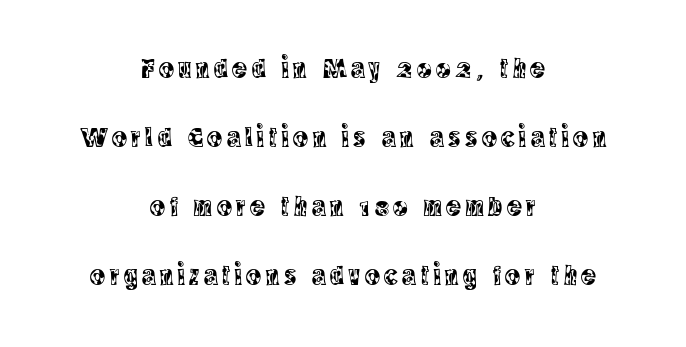
The passage shown is typeset with a serif family. Note the varied advance widths — an 'i' is clearly narrower than an 'm'. Underline: absent. Alignment: centered. The lines are spread far apart with generous leading. When letters stand straight like this, we call the style roman or upright.
